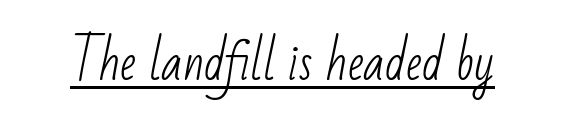
Q: Is the text bold? A: No.
Q: Is the typeface a serif or a sans-serif typeface? A: Sans-serif.
Q: Is the text underlined? A: Yes.
Q: Is the spacing between letters normal or unusually wide? A: Normal.
Q: Width (condensed, normal, or wide)? A: Condensed.
Q: Stroke contrast? A: Low.
Q: x-height? A: Small.
Q: Monospaced? A: No.
